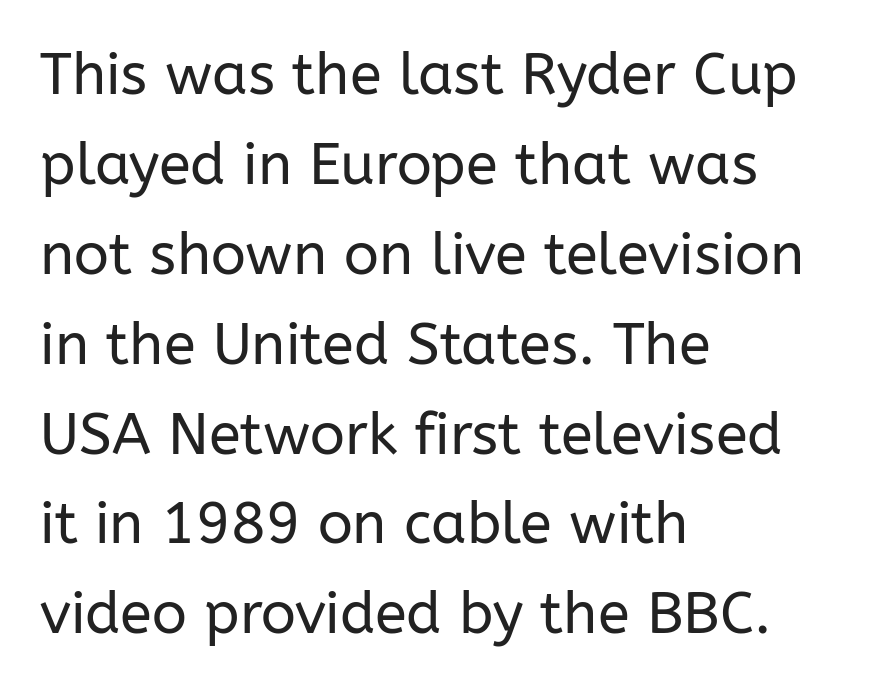
The image shows 58 px regular-weight sans-serif type, upright; set left-aligned, normal line spacing (1.55x), normal letter spacing, not underlined; low stroke contrast and a medium x-height.
